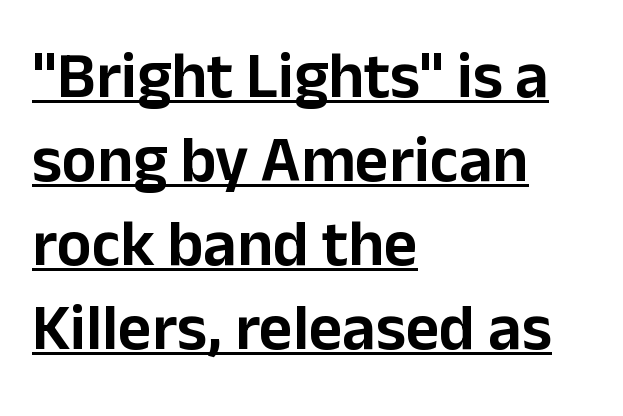
{"serif": "no", "italic": "no", "width": "normal", "stroke_contrast": "low", "x_height": "medium", "monospaced": "no", "underline": "yes", "align": "left", "line_spacing": "normal", "line_spacing_ratio": 1.29, "letter_spacing": "normal", "letter_spacing_em": 0.0, "glyph_px": 65}
